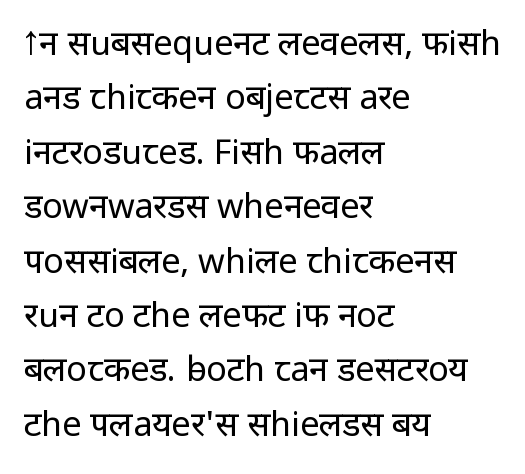
Q: Is the text bold? A: No.
Q: Is the text italic (slanted)? A: No, it is upright.
Q: Is the typeface a serif or a sans-serif typeface? A: Sans-serif.
Q: Is the text underlined? A: No.
Q: How is the paragraph aligned? A: Left-aligned.
Q: Is the spacing between letters normal or unusually wide? A: Normal.
Q: Is the spacing between lines tight, normal or loose? A: Normal.
Q: Width (condensed, normal, or wide)? A: Normal.
Q: Stroke contrast? A: Low.
Q: x-height? A: Medium.
Q: Monospaced? A: No.
